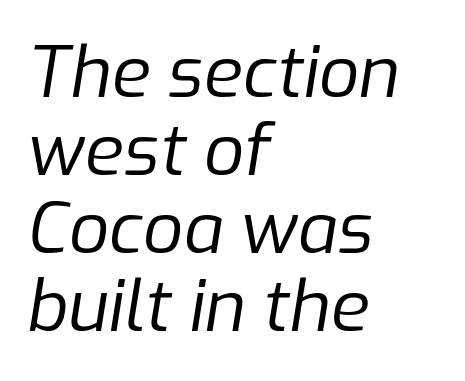
{"italic": "yes", "lean": "right", "slant_degrees": 9, "bold": "no", "weight": "regular", "width": "normal", "stroke_contrast": "low", "x_height": "medium", "monospaced": "no", "underline": "no", "align": "left", "line_spacing": "tight", "line_spacing_ratio": 1.1, "letter_spacing": "normal", "letter_spacing_em": 0.0, "glyph_px": 71}
